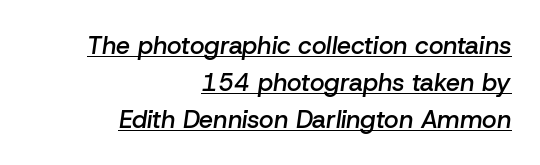
Q: Is the text bold? A: Semi-bold.
Q: Is the text italic (slanted)? A: Yes, it leans right by about 8 degrees.
Q: Is the text underlined? A: Yes.
Q: How is the paragraph aligned? A: Right-aligned.
Q: Is the spacing between letters normal or unusually wide? A: Normal.
Q: Is the spacing between lines tight, normal or loose? A: Normal.
